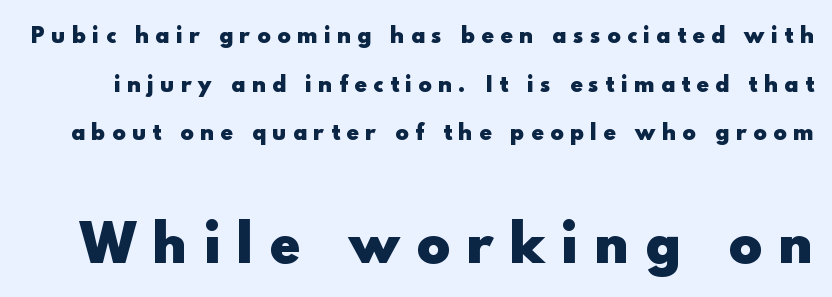
Stroke thickness is high; the sample reads as a true bold. Does the leading feel generous? Absolutely, it's lavish. Is this a fixed-width face? No — the glyphs have proportional, varying widths. Characters follow at a spacing far wider than the type designer built in. The designer went with a sans here, leaving each stem footless.
